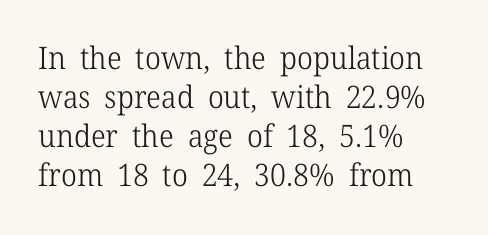
Letter spacing: default. Stems here are at most as thick as an everyday book face. Ordinary non-slanted type is in use. Normally led — the rows are evenly, conventionally spaced. Has an underline been added? It has not.
